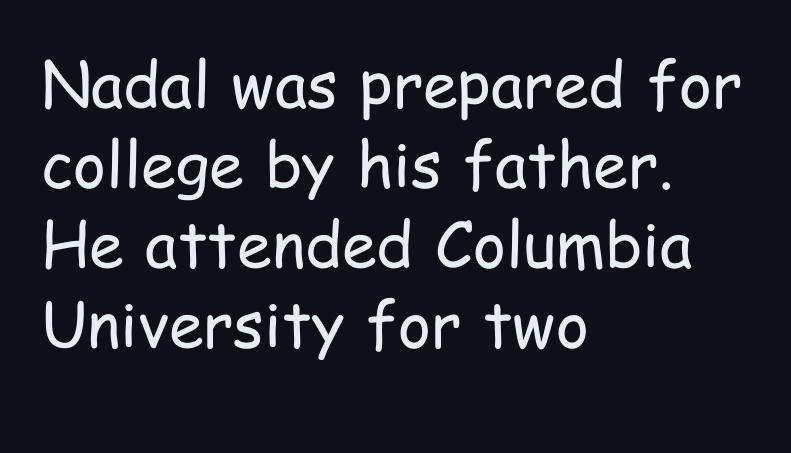
Inter-character spacing is left at the font's built-in metrics. The paragraph has a hard left edge and a soft right edge. A typesetter would call this proportional, since set widths differ per character. Regarding serifs, this sample does without them. Style check: upright.
